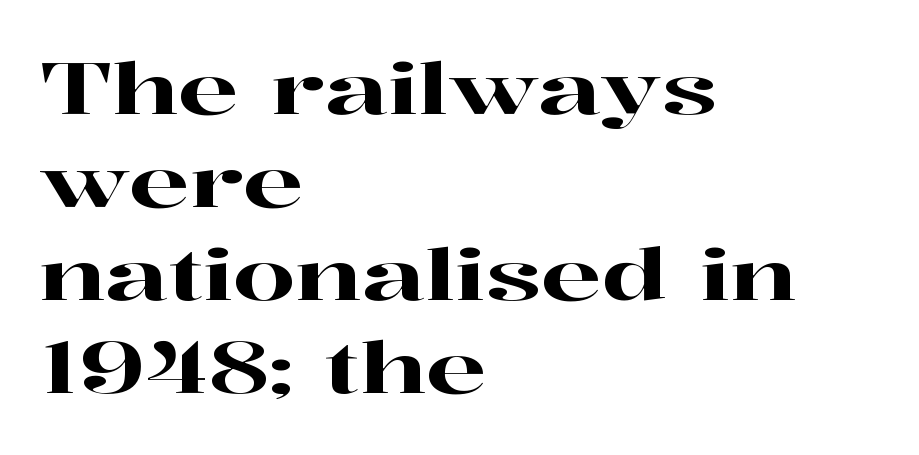
Q: Is the text italic (slanted)? A: No, it is upright.
Q: Is the typeface a serif or a sans-serif typeface? A: Serif.
Q: Is the text underlined? A: No.
Q: How is the paragraph aligned? A: Left-aligned.
Q: Is the spacing between letters normal or unusually wide? A: Normal.
Q: Is the spacing between lines tight, normal or loose? A: Normal.
Q: Width (condensed, normal, or wide)? A: Wide.
Q: Stroke contrast? A: High.
Q: x-height? A: Medium.
Q: Monospaced? A: No.
